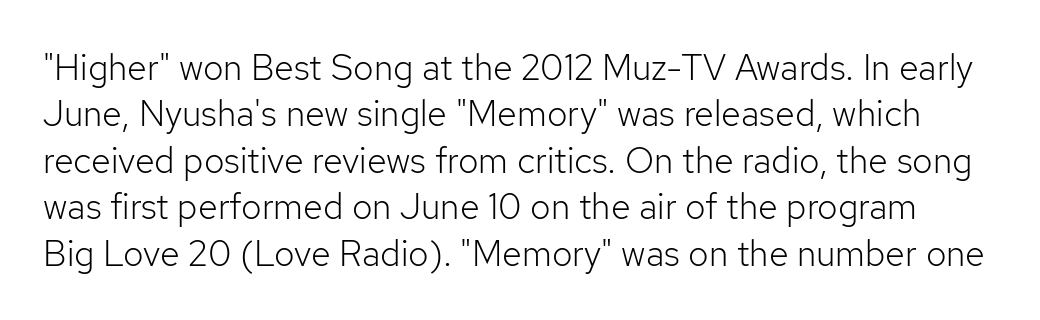
The image shows 36 px light sans-serif type, upright; set normal line spacing (1.29x), normal letter spacing, not underlined; low stroke contrast and a medium x-height.
